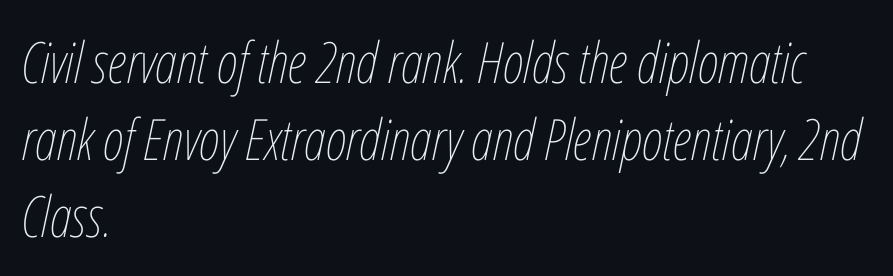
The image shows 57 px thin, condensed type, italic (leaning right); set left-aligned, normal line spacing (1.35x), normal letter spacing, not underlined; low stroke contrast and a medium x-height.
